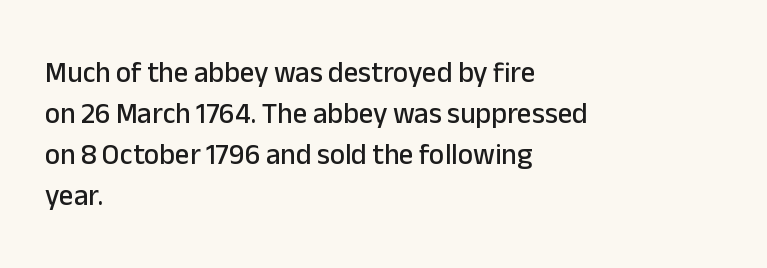
{"serif": "no", "italic": "no", "width": "normal", "stroke_contrast": "low", "x_height": "medium", "monospaced": "no", "underline": "no", "align": "left", "line_spacing": "normal", "line_spacing_ratio": 1.41, "letter_spacing": "normal", "letter_spacing_em": 0.0, "glyph_px": 29}
